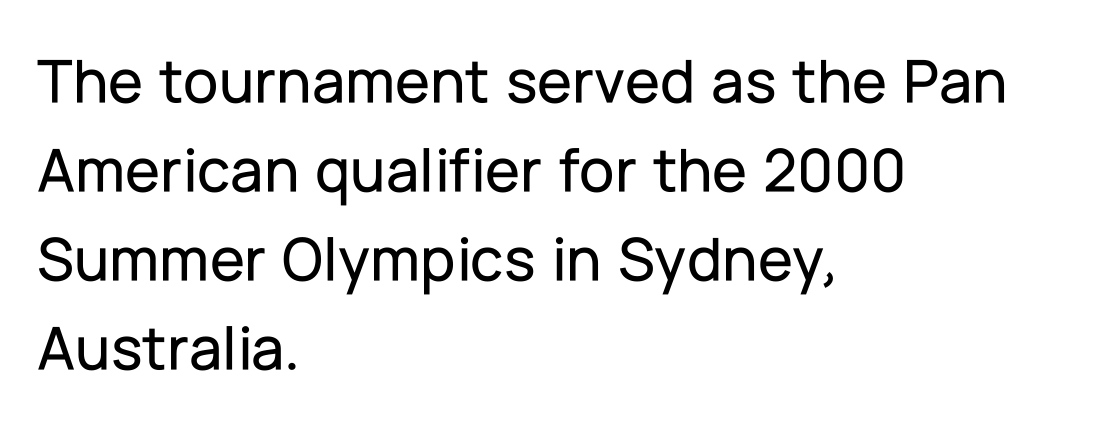
Here the designer chose a conventional face with non-uniform glyph widths. Visually the block forms a straight wall on the left and a jagged coastline on the right. Has an underline been added? It has not. Inter-character spacing is left at the font's built-in metrics. The designer left line spacing at the default.
